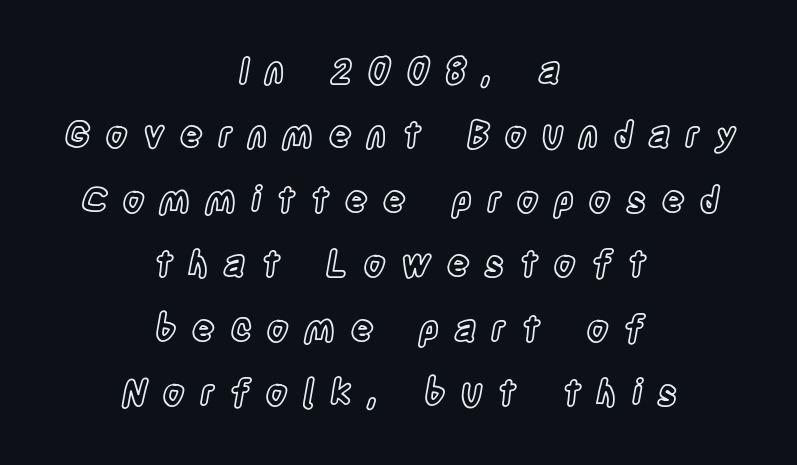
The image shows 35 px condensed type; set centered, line spacing 1.84x, unusually wide letter spacing (+0.44 em), not underlined; a large x-height.
